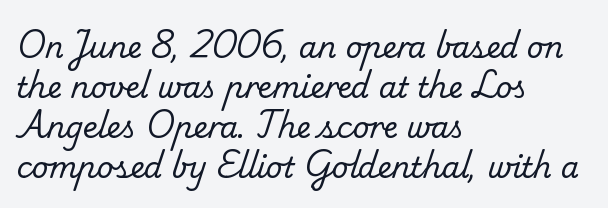
The typeface has the unassuming heft of standard copy or less. Characters follow at the spacing the type designer built in. A typesetter would call this proportional, since set widths differ per character. Line spacing here is normal.
